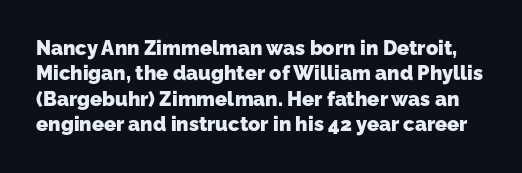
The image shows 20 px bold type; set normal line spacing (1.27x), normal letter spacing, not underlined.
